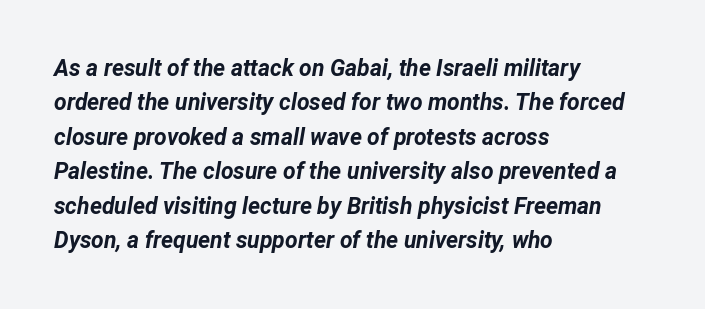
{"italic": "yes", "lean": "right", "slant_degrees": 12, "bold": "yes", "underline": "no", "align": "left", "line_spacing": "normal", "line_spacing_ratio": 1.5, "letter_spacing": "normal", "letter_spacing_em": 0.0, "glyph_px": 23}
